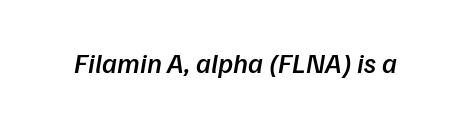
This rendering leaves character spacing at its baseline value. The text carries the slant typical of an italic or oblique font. The letters advance in unequal steps, a hallmark of proportional type. This is the in-between weight designers call semibold or demi.
